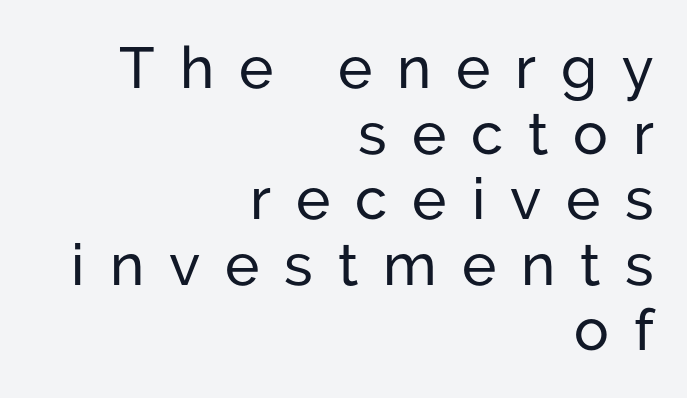
The image shows 58 px sans-serif type, upright; set right-aligned, tight line spacing (1.13x), unusually wide letter spacing (+0.43 em), not underlined; low stroke contrast and a medium x-height.
